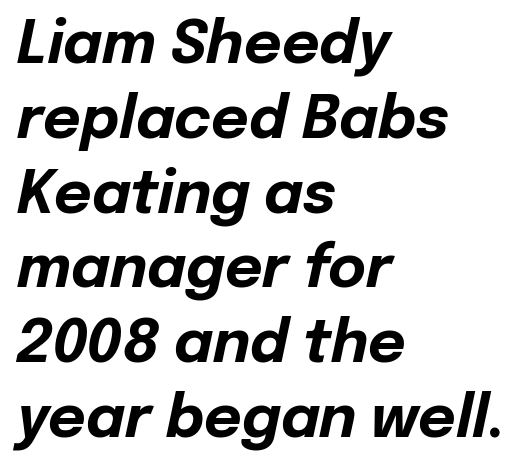
Is the block centered? No — it sits flush against the left margin. The letters are bold, with thick, heavy strokes. You can tell it's italic because the verticals aren't actually vertical. Is the letter spacing exaggerated? No — it looks like the ordinary default.
